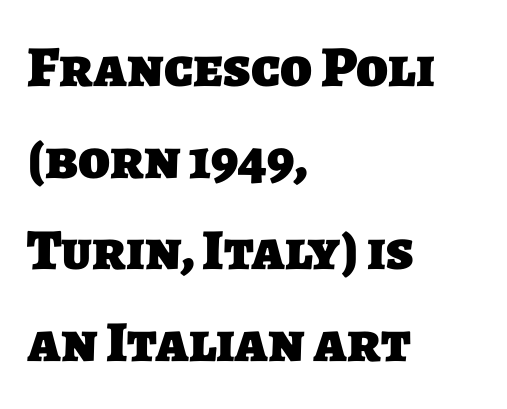
A typesetter would call this leading conventional body-copy spacing. Is this a sans? Yes — the strokes have no serifs. The characters look thick and weighty, a clear bold. These lines are set flush left with a ragged right edge. Honestly, there is no underline to notice here at all. Standard letterfit; no display-style spreading of the glyphs.
